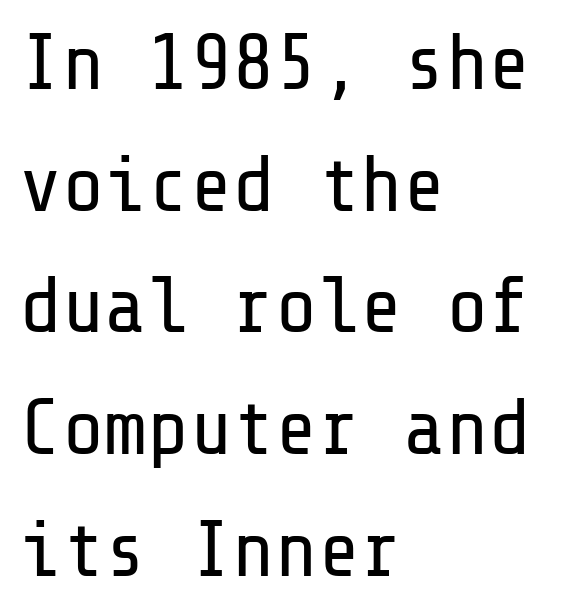
The image shows 79 px regular-weight sans-serif type, upright; set left-aligned, normal line spacing (1.54x), normal letter spacing, not underlined; low stroke contrast and a medium x-height.
